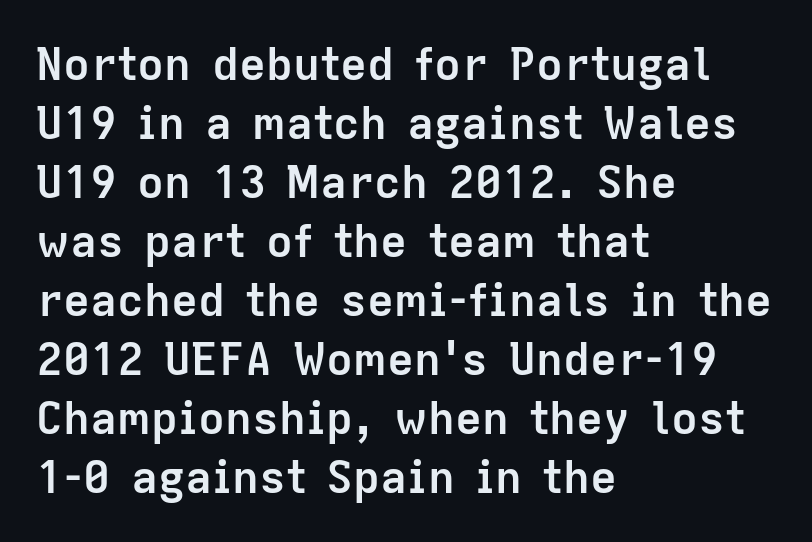
Unlike a traditional serif, this face leaves its strokes unadorned. What stands out about the letter spacing? Nothing — it is the standard amount. Nope, not italic — everything's standing straight. Line starts are locked; line ends wander. Vertically, the passage feels balanced, rows spaced as you'd expect. Each row of text sits above clean, open space.
